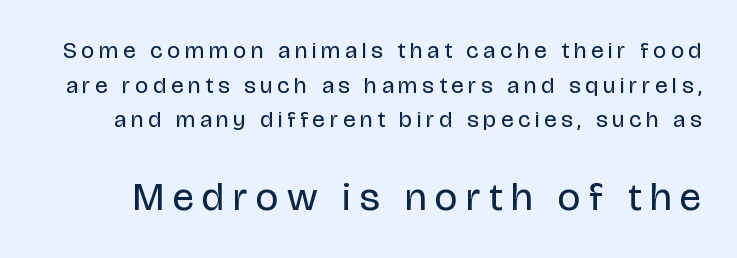
Words float on clear page, feet unadorned. The weight tops out at a normal text grade. These lines sit exactly where default settings would place them. Italic? Not at all — the glyphs are vertical. Typesetter's note — lower block bumped up in size, upper block left smaller.
